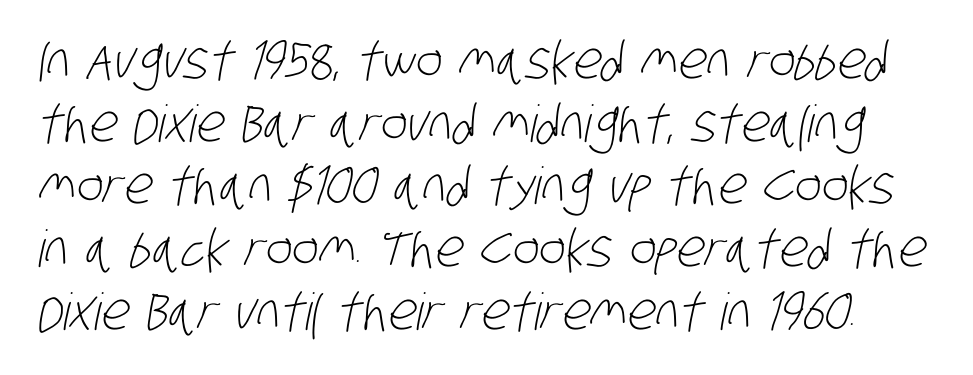
The image shows 51 px light, condensed sans-serif type; set line spacing 1.23x, normal letter spacing, not underlined; low stroke contrast and a large x-height.
